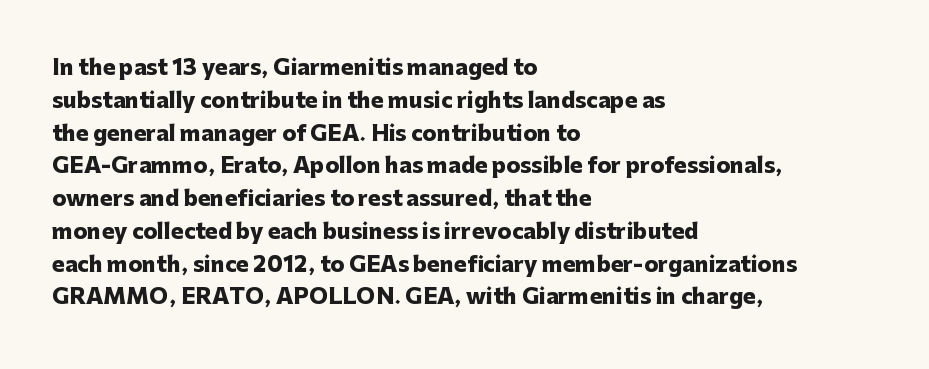
Weight check: bold — yes, fully. This rendering features lettering with no underline. This is the regular roman posture of the typeface. Is there much room between lines? A standard amount, neither cramped nor airy. No extra tracking has been applied to these lines. The rag falls on the right side of this text block.
